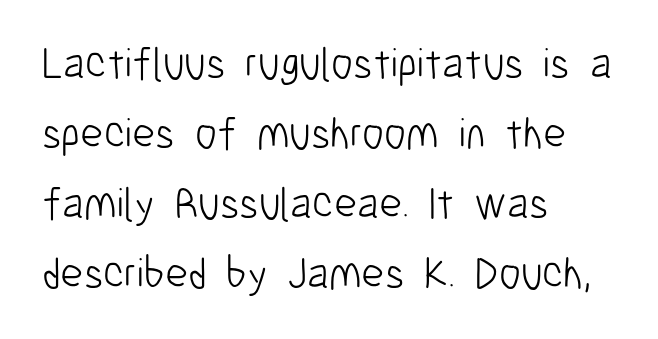
The image shows 44 px light, condensed sans-serif type, upright; set left-aligned, normal line spacing (1.59x), normal letter spacing, not underlined; low stroke contrast and a medium x-height.
